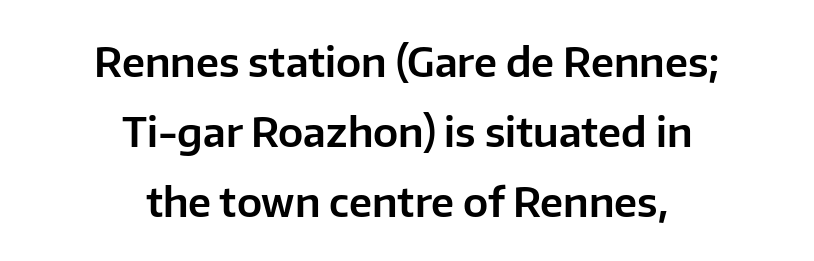
Q: Is the text italic (slanted)? A: No, it is upright.
Q: Is the typeface a serif or a sans-serif typeface? A: Sans-serif.
Q: Is the text underlined? A: No.
Q: How is the paragraph aligned? A: Centered.
Q: Is the spacing between letters normal or unusually wide? A: Normal.
Q: Width (condensed, normal, or wide)? A: Normal.
Q: Stroke contrast? A: Low.
Q: x-height? A: Medium.
Q: Monospaced? A: No.
